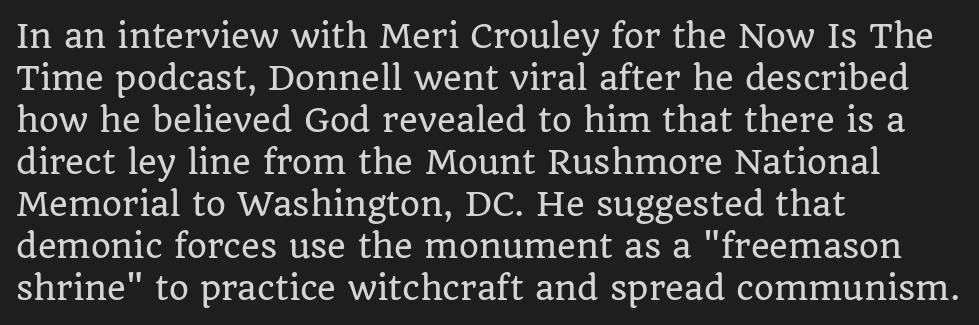
The image shows 32 px serif type, upright; set left-aligned, normal line spacing (1.31x), normal letter spacing, not underlined; low stroke contrast and a large x-height.
